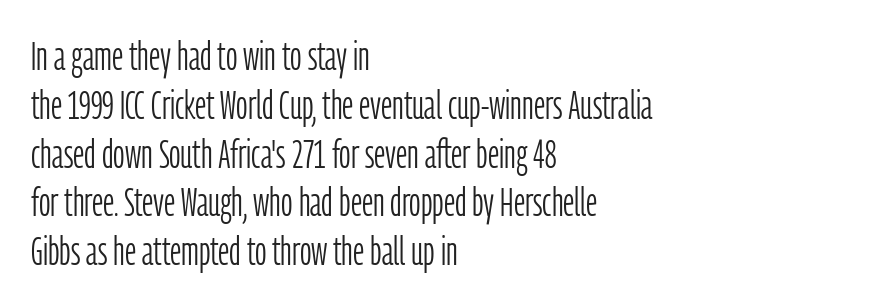
The image shows 40 px light, condensed sans-serif type, upright; set left-aligned, line spacing 1.22x, normal letter spacing, not underlined; low stroke contrast and a medium x-height.
